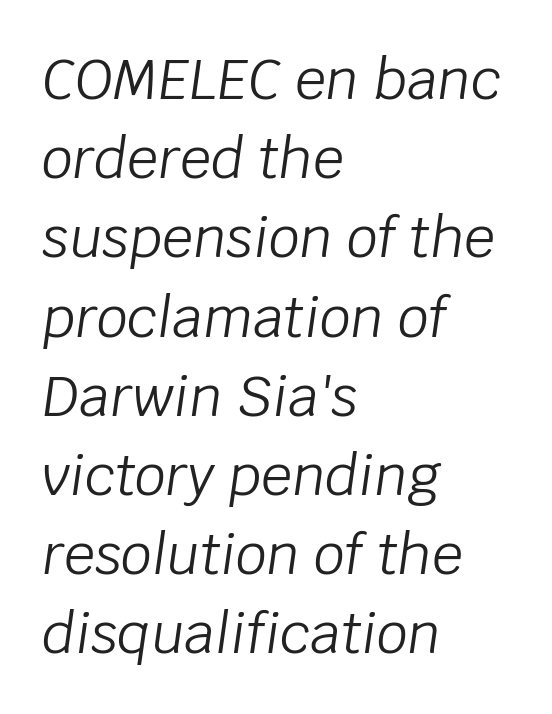
Q: Is the text bold? A: No.
Q: Is the text italic (slanted)? A: Yes, it leans right by about 8 degrees.
Q: Is the text underlined? A: No.
Q: How is the paragraph aligned? A: Left-aligned.
Q: Is the spacing between letters normal or unusually wide? A: Normal.
Q: Is the spacing between lines tight, normal or loose? A: Normal.
Q: Width (condensed, normal, or wide)? A: Normal.
Q: Stroke contrast? A: Low.
Q: x-height? A: Large.
Q: Monospaced? A: No.
